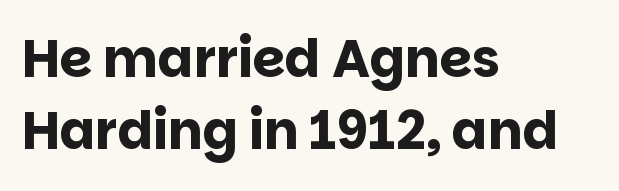
Q: Is the text bold? A: Yes.
Q: Is the text italic (slanted)? A: No, it is upright.
Q: Is the typeface a serif or a sans-serif typeface? A: Sans-serif.
Q: Is the text underlined? A: No.
Q: How is the paragraph aligned? A: Left-aligned.
Q: Is the spacing between letters normal or unusually wide? A: Normal.
Q: Is the spacing between lines tight, normal or loose? A: Normal.
Q: Width (condensed, normal, or wide)? A: Normal.
Q: Stroke contrast? A: Low.
Q: x-height? A: Large.
Q: Monospaced? A: No.
